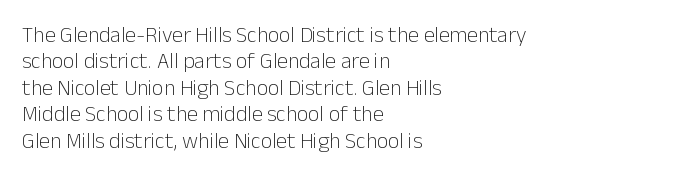
Q: Is the text bold? A: No.
Q: Is the text italic (slanted)? A: No, it is upright.
Q: Is the text underlined? A: No.
Q: How is the paragraph aligned? A: Left-aligned.
Q: Is the spacing between letters normal or unusually wide? A: Normal.
